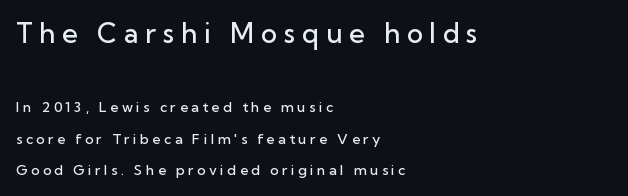
Q: Is the text bold? A: Semi-bold.
Q: Is the text italic (slanted)? A: No, it is upright.
Q: Is the text underlined? A: No.
Q: How is the paragraph aligned? A: Left-aligned.
Q: Is the spacing between letters normal or unusually wide? A: Unusually wide.
Q: Is the spacing between lines tight, normal or loose? A: Loose.
Q: Which block of text is set in a larger size, the first (top) or the second (bottom)? A: The first (top) one.
